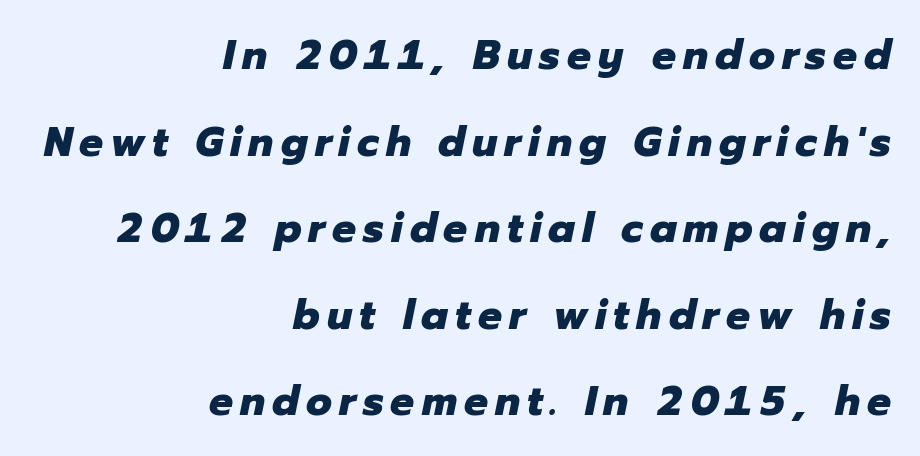
{"italic": "yes", "lean": "right", "slant_degrees": 12, "bold": "yes", "weight": "heavy", "width": "normal", "stroke_contrast": "low", "x_height": "medium", "monospaced": "no", "underline": "no", "align": "right", "line_spacing": "loose", "line_spacing_ratio": 2.06, "glyph_px": 42}
